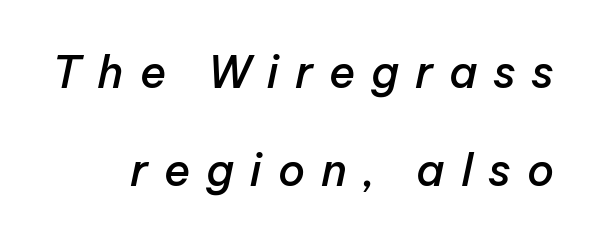
{"italic": "yes", "lean": "right", "slant_degrees": 12, "bold": "semi", "weight": "semibold", "width": "normal", "stroke_contrast": "low", "x_height": "medium", "monospaced": "no", "underline": "no", "line_spacing": "loose", "line_spacing_ratio": 2.23, "letter_spacing": "wide", "letter_spacing_em": 0.36, "glyph_px": 44}
